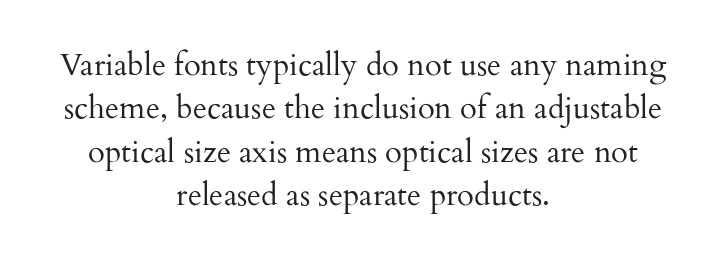
Here the designer chose a conventional face with non-uniform glyph widths. Each word holds together tightly as a unit, with standard inter-letter gaps. Italic? Not at all — the glyphs are vertical. Serif or sans? Serif — the stroke terminals have little feet. Reading down the block, each line starts at a different indent, mirrored at its end. The strip under each line holds only bare page.
